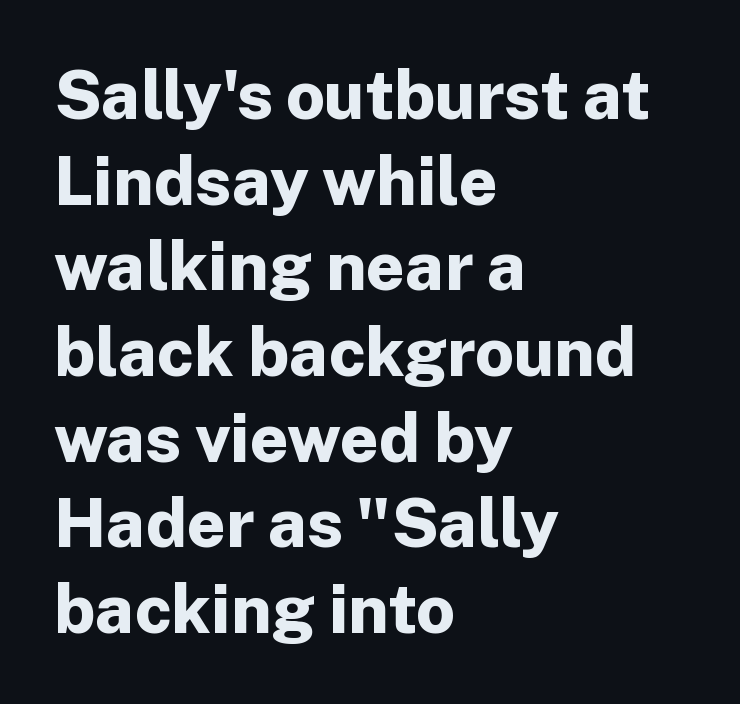
The image shows 68 px bold sans-serif type, upright; set left-aligned, normal line spacing (1.26x), normal letter spacing, not underlined; low stroke contrast and a medium x-height.
